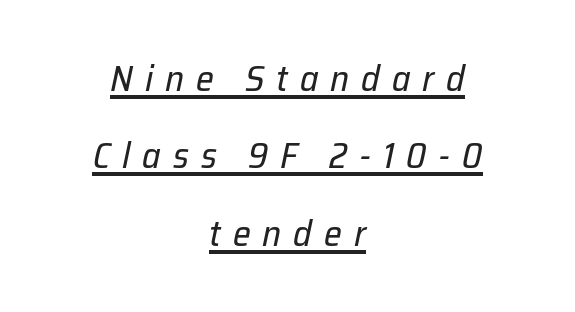
One glance says open: line gaps are wider than usual. Here the designer chose a conventional face with non-uniform glyph widths. Weight class: somewhere from thin through regular. There's an unmistakable incline to the writing here. The paragraph shown floats in the horizontal middle. In designer terms, the underline attribute is active on this setting.
